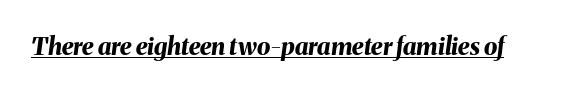
The image shows 24 px bold type, italic (leaning right); set normal letter spacing, underlined.
